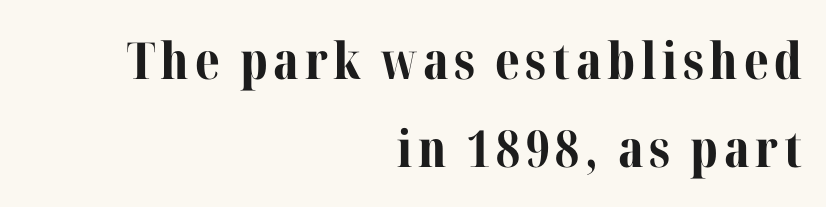
Q: Is the text bold? A: Yes.
Q: Is the text italic (slanted)? A: No, it is upright.
Q: Is the typeface a serif or a sans-serif typeface? A: Serif.
Q: Is the text underlined? A: No.
Q: How is the paragraph aligned? A: Right-aligned.
Q: Width (condensed, normal, or wide)? A: Normal.
Q: Stroke contrast? A: Medium.
Q: x-height? A: Medium.
Q: Monospaced? A: No.
